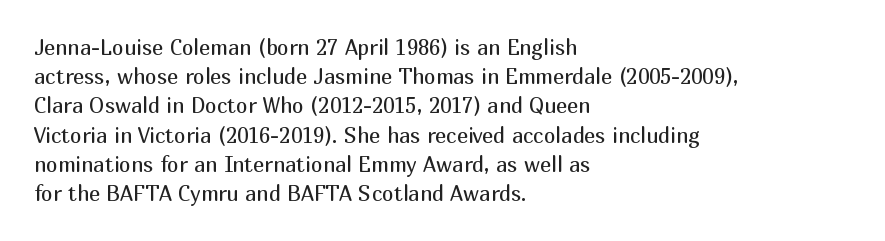
Q: Is the text bold? A: No.
Q: Is the text italic (slanted)? A: No, it is upright.
Q: Is the text underlined? A: No.
Q: How is the paragraph aligned? A: Left-aligned.
Q: Is the spacing between letters normal or unusually wide? A: Normal.
Q: Is the spacing between lines tight, normal or loose? A: Normal.
